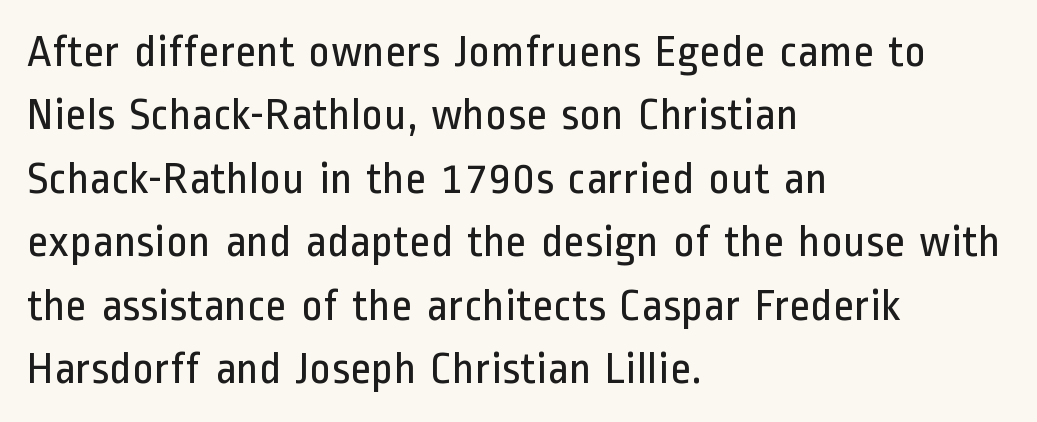
The image shows 46 px regular-weight, condensed sans-serif type, upright; set left-aligned, normal line spacing (1.38x), normal letter spacing, not underlined; low stroke contrast and a medium x-height.
